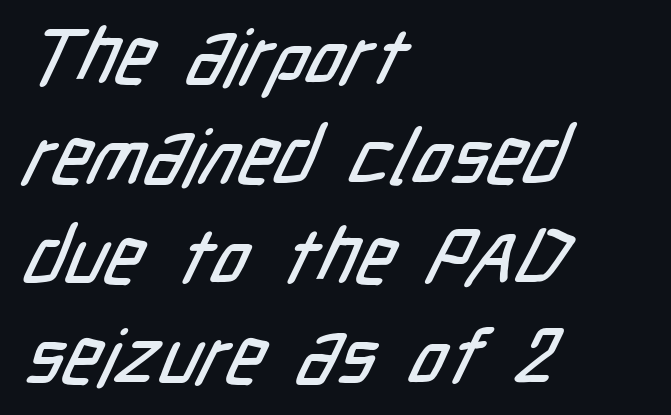
{"serif": "no", "width": "condensed", "stroke_contrast": "low", "x_height": "medium", "monospaced": "no", "underline": "no", "align": "left", "line_spacing": "normal", "line_spacing_ratio": 1.28, "letter_spacing": "normal", "letter_spacing_em": 0.0, "glyph_px": 78}
